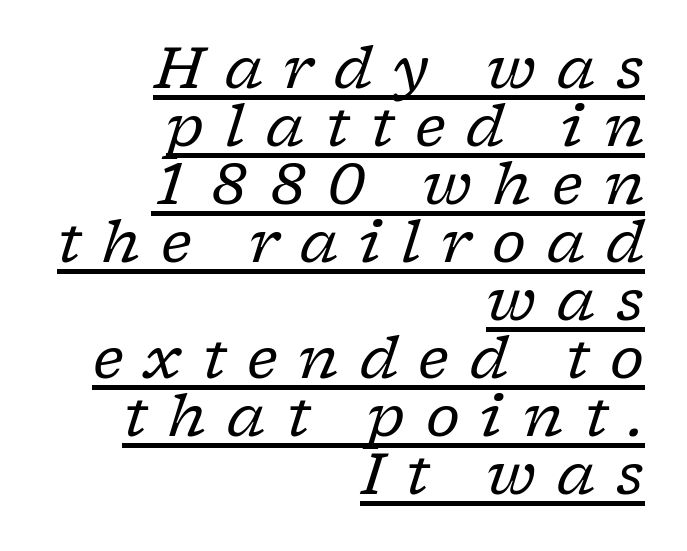
{"serif": "yes", "italic": "yes", "lean": "right", "slant_degrees": 17, "bold": "no", "weight": "regular", "width": "normal", "stroke_contrast": "low", "x_height": "medium", "monospaced": "no", "underline": "yes", "align": "right", "line_spacing": "tight", "line_spacing_ratio": 1.0, "letter_spacing": "wide", "letter_spacing_em": 0.36, "glyph_px": 58}
